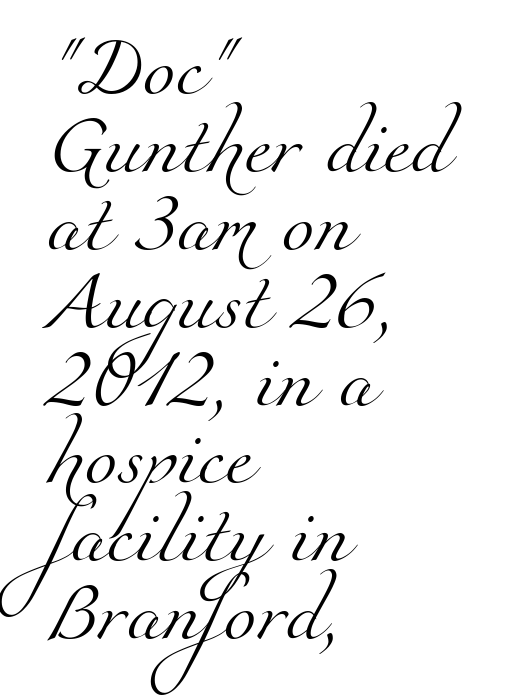
The font sits on the lighter half of the weight spectrum, regular included. This sample is left-justified, so line endings fall wherever the words run out. A typesetter would call this proportional, since set widths differ per character. Stroke terminals: seriffed. The passage shown stacks its lines at a standard gap.
